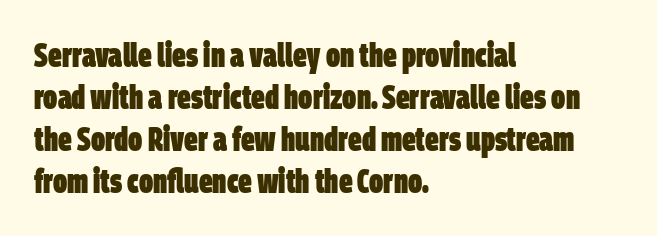
Q: Is the text bold? A: Yes.
Q: Is the typeface a serif or a sans-serif typeface? A: Sans-serif.
Q: Is the text underlined? A: No.
Q: How is the paragraph aligned? A: Left-aligned.
Q: Is the spacing between letters normal or unusually wide? A: Normal.
Q: Width (condensed, normal, or wide)? A: Condensed.
Q: Stroke contrast? A: Low.
Q: x-height? A: Large.
Q: Monospaced? A: No.
